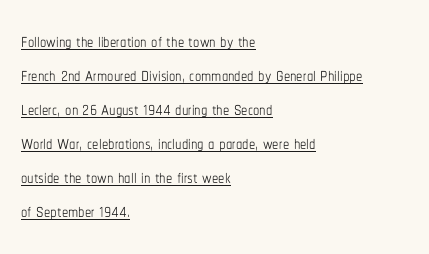
{"italic": "no", "bold": "no", "underline": "yes", "align": "left", "line_spacing": "normal", "line_spacing_ratio": 1.36, "letter_spacing": "normal", "letter_spacing_em": 0.0, "glyph_px": 25}
